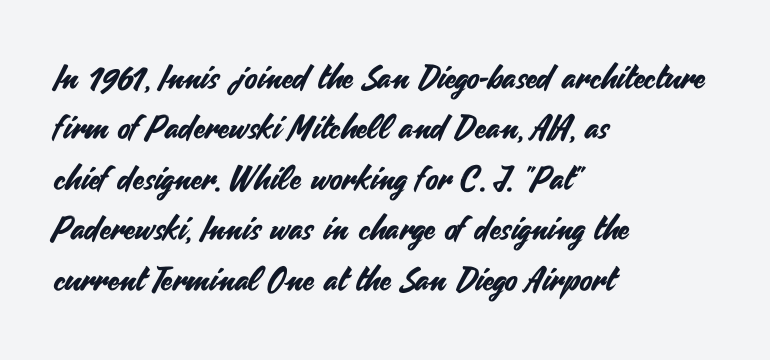
{"serif": "no", "width": "normal", "stroke_contrast": "medium", "x_height": "small", "monospaced": "no", "underline": "no", "align": "left", "line_spacing": "normal", "line_spacing_ratio": 1.53, "letter_spacing": "normal", "letter_spacing_em": 0.0, "glyph_px": 33}
